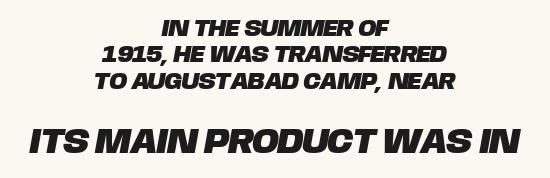
Q: Is the typeface a serif or a sans-serif typeface? A: Sans-serif.
Q: Is the text underlined? A: No.
Q: How is the paragraph aligned? A: Centered.
Q: Is the spacing between letters normal or unusually wide? A: Normal.
Q: Is the spacing between lines tight, normal or loose? A: Tight.
Q: Which block of text is set in a larger size, the first (top) or the second (bottom)? A: The second (bottom) one.
Q: Width (condensed, normal, or wide)? A: Normal.
Q: Stroke contrast? A: Low.
Q: x-height? A: Large.
Q: Monospaced? A: No.
